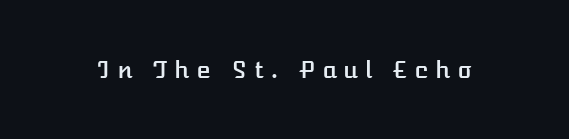
The image shows 24 px text type, upright; set unusually wide letter spacing (+0.28 em), not underlined.
